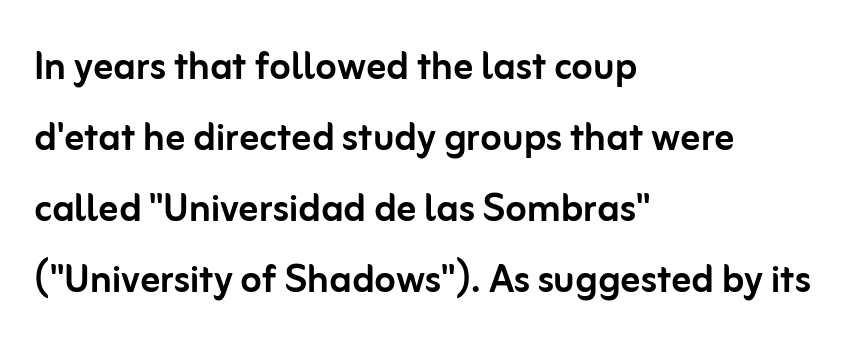
Q: Is the text italic (slanted)? A: No, it is upright.
Q: Is the typeface a serif or a sans-serif typeface? A: Sans-serif.
Q: Is the text underlined? A: No.
Q: How is the paragraph aligned? A: Left-aligned.
Q: Is the spacing between letters normal or unusually wide? A: Normal.
Q: Is the spacing between lines tight, normal or loose? A: Normal.
Q: Width (condensed, normal, or wide)? A: Normal.
Q: Stroke contrast? A: Low.
Q: x-height? A: Medium.
Q: Monospaced? A: No.
